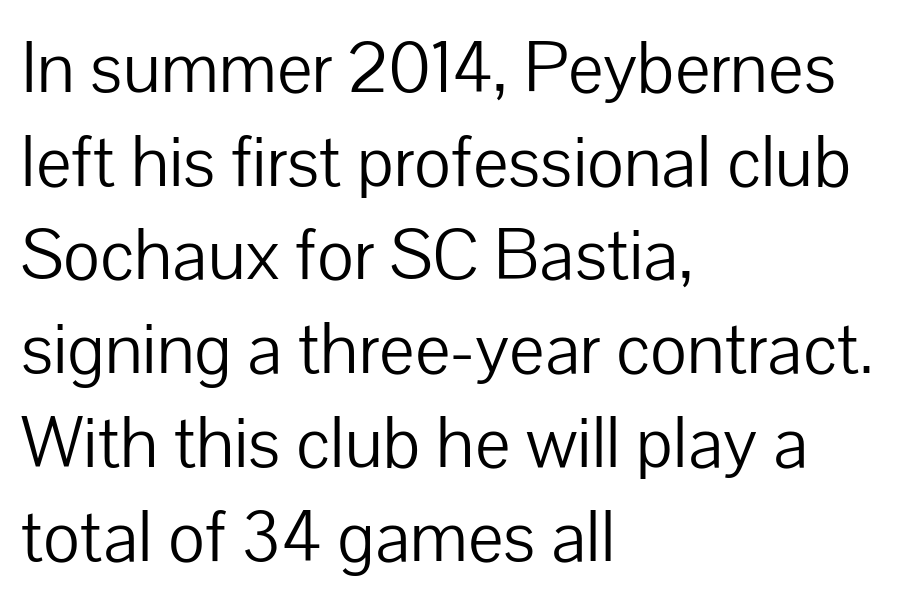
Classification — sans serif. If you drew a line through each stem, it would be perfectly vertical. Typeset ragged right — the left edge is the straight one. Underline: absent. Spacing between characters is what you'd get straight out of the box. Leading matches the norm, producing a regular column.
